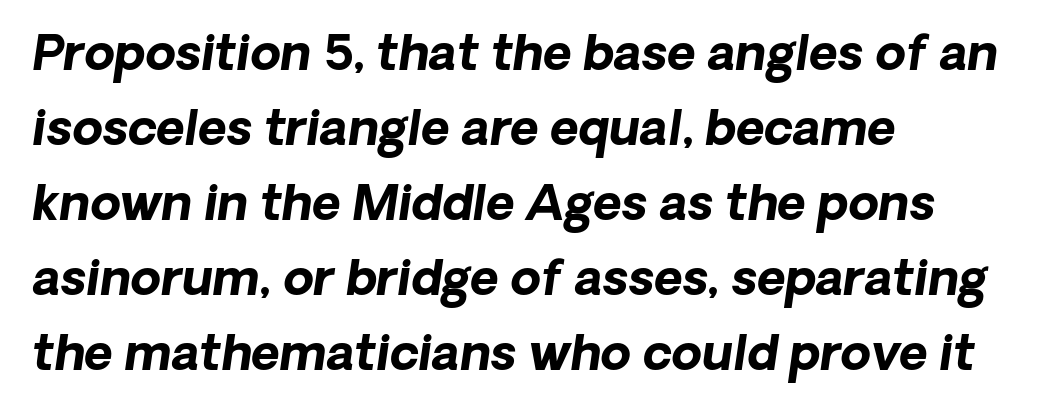
Nothing sits at the stroke ends, so this counts as sans-serif. These lines carry a lot of weight — the face is fully bold. Varying glyph widths throughout — classic text-font behaviour. Glyph-to-glyph distance matches everyday printed text. The designer left line spacing at the default. No word sits above an underline.
